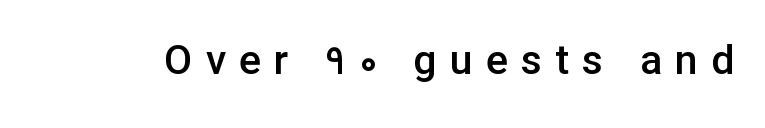
Q: Is the text bold? A: Semi-bold.
Q: Is the text italic (slanted)? A: No, it is upright.
Q: Is the typeface a serif or a sans-serif typeface? A: Sans-serif.
Q: Is the text underlined? A: No.
Q: Is the spacing between letters normal or unusually wide? A: Unusually wide.
Q: Width (condensed, normal, or wide)? A: Normal.
Q: Stroke contrast? A: Low.
Q: x-height? A: Medium.
Q: Monospaced? A: No.
